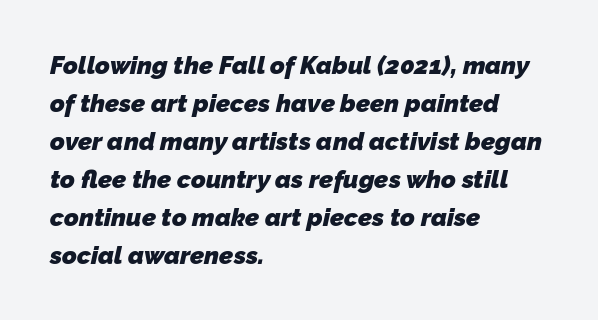
The gap between lines stays unmarked. Normally led — the rows are evenly, conventionally spaced. Alignment: flush left. Compared with an ordinary text face, these strokes are far heavier — a full bold. Students, note that the glyphs here touch the page at normal intervals.
